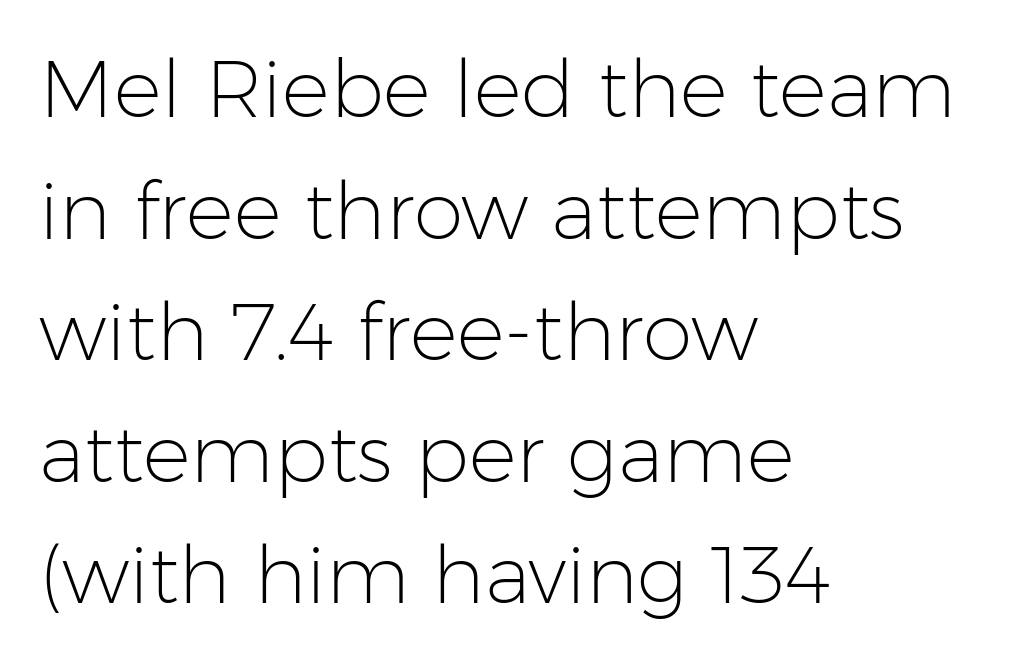
{"serif": "no", "italic": "no", "bold": "no", "weight": "light", "width": "normal", "stroke_contrast": "low", "x_height": "medium", "monospaced": "no", "underline": "no", "align": "left", "line_spacing": "normal", "line_spacing_ratio": 1.52, "letter_spacing": "normal", "letter_spacing_em": 0.0, "glyph_px": 80}
